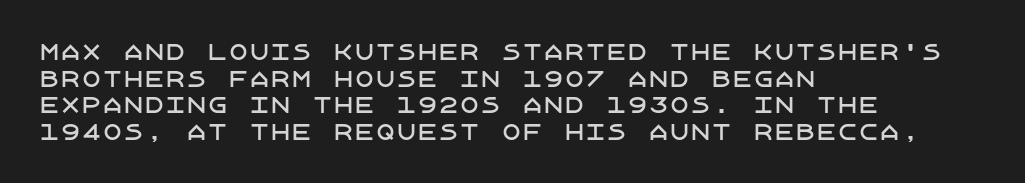
Q: Is the text italic (slanted)? A: No, it is upright.
Q: Is the text underlined? A: No.
Q: How is the paragraph aligned? A: Left-aligned.
Q: Is the spacing between letters normal or unusually wide? A: Normal.
Q: Is the spacing between lines tight, normal or loose? A: Normal.
